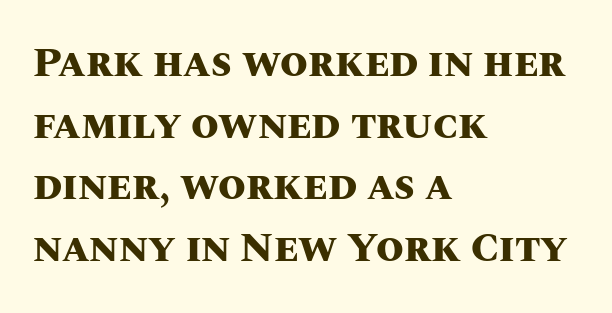
{"italic": "no", "bold": "yes", "weight": "heavy", "width": "normal", "stroke_contrast": "medium", "x_height": "large", "monospaced": "no", "underline": "no", "align": "left", "line_spacing": "normal", "line_spacing_ratio": 1.54, "letter_spacing": "normal", "letter_spacing_em": 0.0, "glyph_px": 40}
